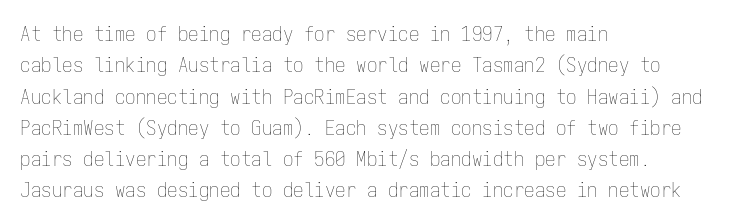
{"italic": "no", "bold": "no", "underline": "no", "align": "left", "line_spacing": "normal", "line_spacing_ratio": 1.49, "letter_spacing": "normal", "letter_spacing_em": 0.0, "glyph_px": 21}
